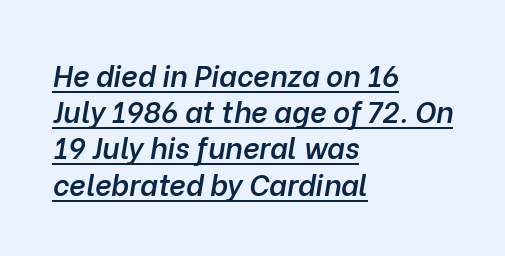
The image shows 29 px semibold type, italic (leaning right); set left-aligned, normal line spacing (1.25x), normal letter spacing, underlined; low stroke contrast and a medium x-height.
